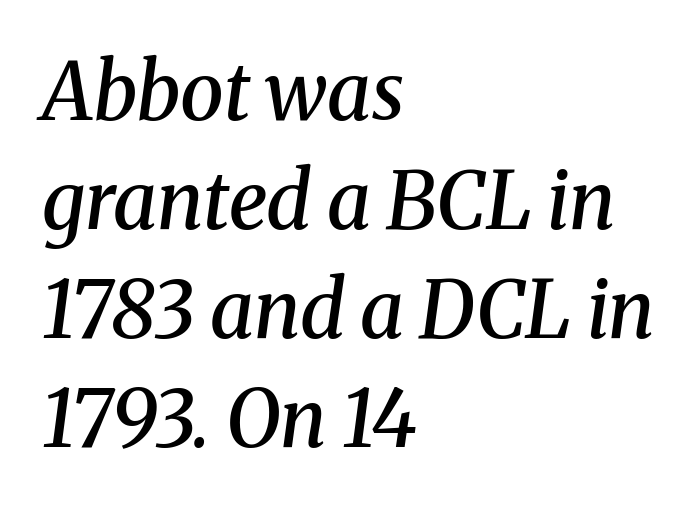
Strokes here are thickened, but only to semibold level. Each line starts at the same left margin while the right side varies. You could not count columns in this text — the font is proportionally spaced. Inter-character spacing is left at the font's built-in metrics. What kind of face is this? One with serifs.
